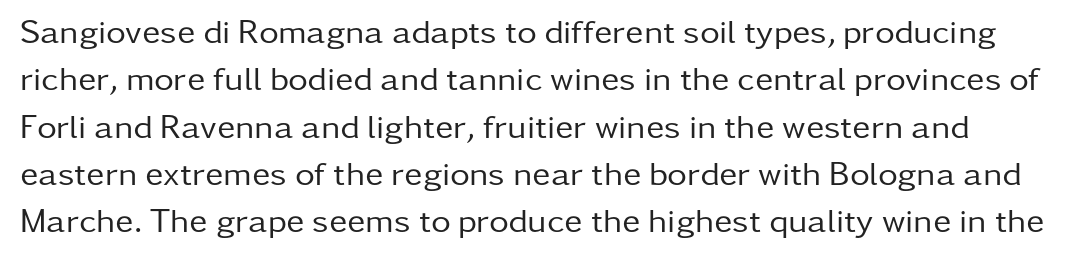
Q: Is the text bold? A: No.
Q: Is the text italic (slanted)? A: No, it is upright.
Q: Is the typeface a serif or a sans-serif typeface? A: Sans-serif.
Q: Is the text underlined? A: No.
Q: Is the spacing between letters normal or unusually wide? A: Normal.
Q: Is the spacing between lines tight, normal or loose? A: Normal.
Q: Width (condensed, normal, or wide)? A: Normal.
Q: Stroke contrast? A: Low.
Q: x-height? A: Medium.
Q: Monospaced? A: No.
